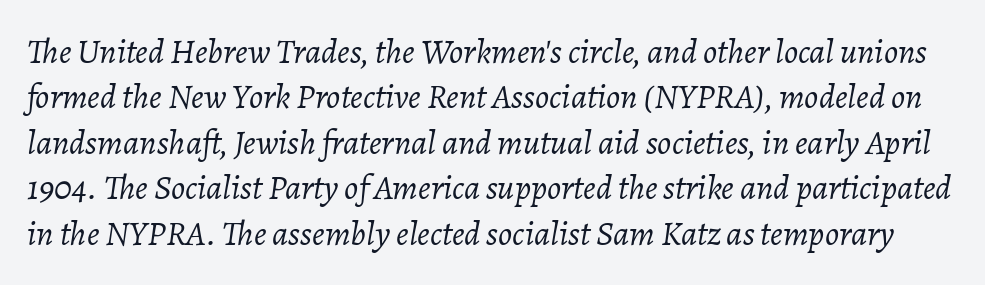
The image shows 35 px light type, italic (leaning right); set normal line spacing (1.3x), normal letter spacing, not underlined; low stroke contrast and a medium x-height.
